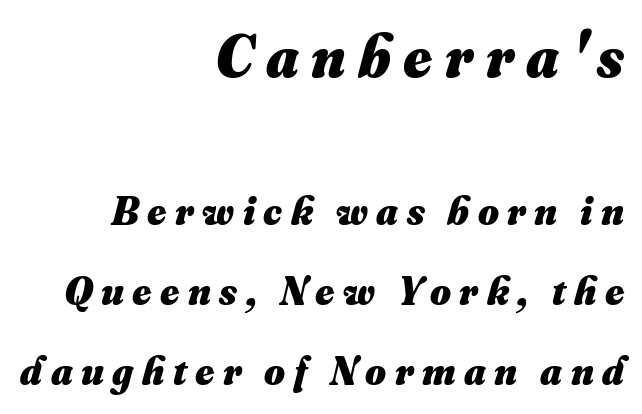
Q: Is the text bold? A: Yes.
Q: Is the text underlined? A: No.
Q: How is the paragraph aligned? A: Right-aligned.
Q: Is the spacing between letters normal or unusually wide? A: Unusually wide.
Q: Is the spacing between lines tight, normal or loose? A: Loose.
Q: Which block of text is set in a larger size, the first (top) or the second (bottom)? A: The first (top) one.
Q: Width (condensed, normal, or wide)? A: Normal.
Q: Stroke contrast? A: Medium.
Q: x-height? A: Small.
Q: Monospaced? A: No.
